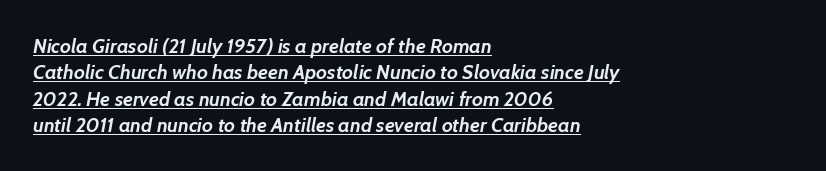
The image shows 20 px bold type, italic (leaning right); set left-aligned, normal line spacing (1.32x), normal letter spacing, underlined.
